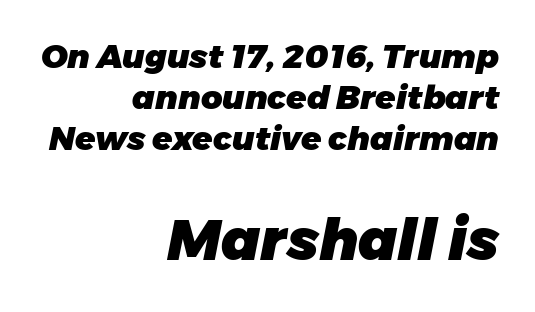
Q: Is the text bold? A: Yes.
Q: Is the text italic (slanted)? A: Yes, it leans right by about 11 degrees.
Q: Is the text underlined? A: No.
Q: How is the paragraph aligned? A: Right-aligned.
Q: Is the spacing between letters normal or unusually wide? A: Normal.
Q: Which block of text is set in a larger size, the first (top) or the second (bottom)? A: The second (bottom) one.
Q: Width (condensed, normal, or wide)? A: Normal.
Q: Stroke contrast? A: Low.
Q: x-height? A: Medium.
Q: Monospaced? A: No.
